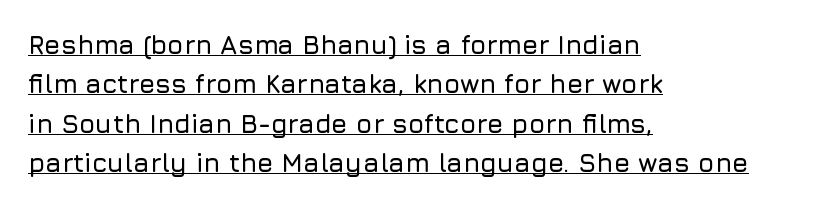
Q: Is the text italic (slanted)? A: No, it is upright.
Q: Is the text underlined? A: Yes.
Q: How is the paragraph aligned? A: Left-aligned.
Q: Is the spacing between letters normal or unusually wide? A: Normal.
Q: Is the spacing between lines tight, normal or loose? A: Normal.
